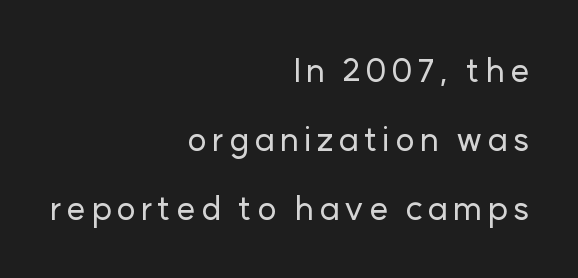
The image shows 33 px sans-serif type, upright; set right-aligned, loose line spacing (2.09x), not underlined; low stroke contrast and a medium x-height.
